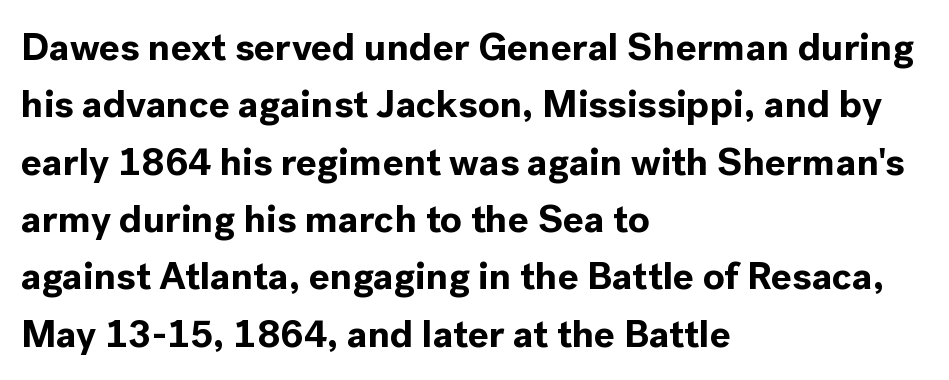
The image shows 39 px bold sans-serif type, upright; set left-aligned, normal line spacing (1.47x), normal letter spacing, not underlined; a medium x-height.
